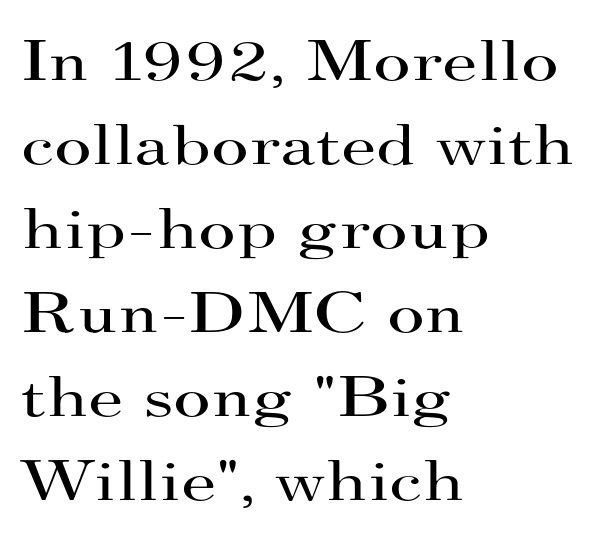
{"serif": "yes", "italic": "no", "bold": "no", "weight": "regular", "width": "wide", "stroke_contrast": "high", "x_height": "small", "monospaced": "no", "underline": "no", "align": "left", "line_spacing": "normal", "line_spacing_ratio": 1.45, "letter_spacing": "normal", "letter_spacing_em": 0.0, "glyph_px": 58}
